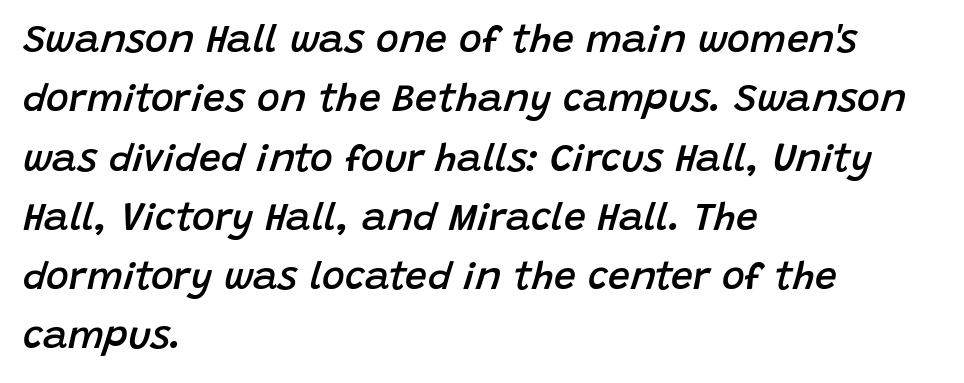
Q: Is the text bold? A: Semi-bold.
Q: Is the text italic (slanted)? A: Yes, it leans right by about 15 degrees.
Q: Is the text underlined? A: No.
Q: How is the paragraph aligned? A: Left-aligned.
Q: Is the spacing between letters normal or unusually wide? A: Normal.
Q: Is the spacing between lines tight, normal or loose? A: Normal.
Q: Width (condensed, normal, or wide)? A: Normal.
Q: Stroke contrast? A: Low.
Q: x-height? A: Large.
Q: Monospaced? A: No.
